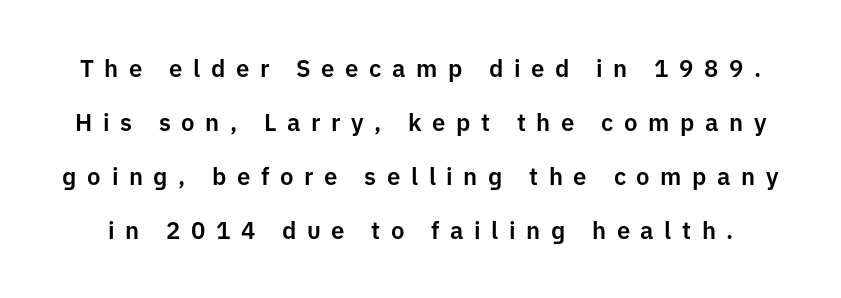
Vertically, the passage feels expansive, rows floating well apart. Does the lettering tilt? It doesn't — this is upright. Caption: expanded tracking, letters set apart. Just letters on the line, the space beneath them empty.
